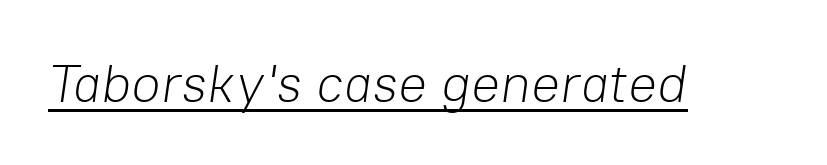
{"italic": "yes", "lean": "right", "slant_degrees": 8, "bold": "no", "weight": "light", "width": "normal", "stroke_contrast": "low", "x_height": "medium", "monospaced": "no", "underline": "yes", "letter_spacing": "normal", "letter_spacing_em": 0.0, "glyph_px": 54}
